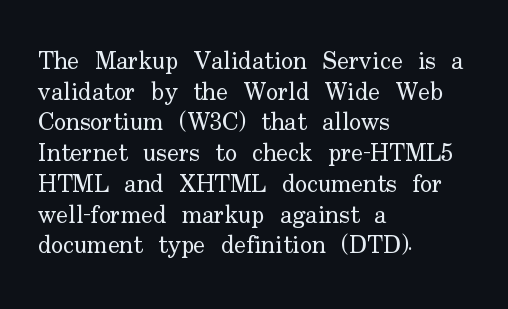
The image shows 25 px text type, upright; set left-aligned, line spacing 1.23x, normal letter spacing, not underlined.
